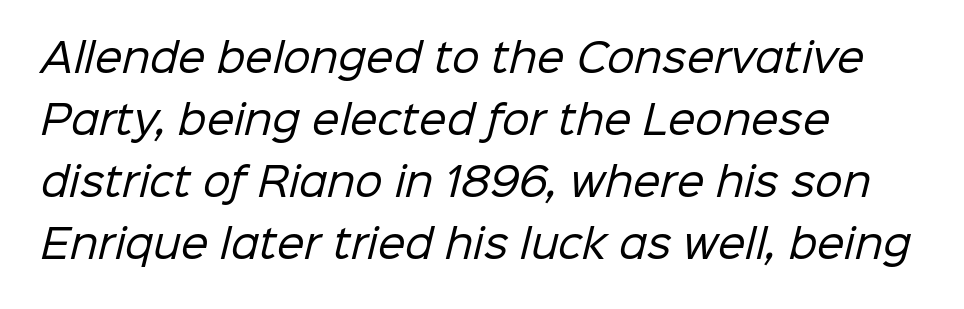
A normal amount of white space separates one row of letters from the next. The letterforms sit shoulder to shoulder at normal distance. This reads as an unemphasized weight, regular at the heaviest. Just letters on the line, the space beneath them empty. Think of a printed novel: that variable character pitch is what you see here.
